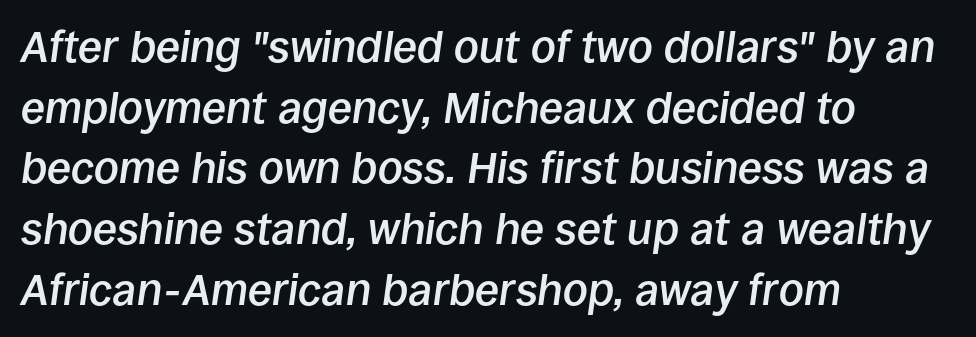
The image shows 44 px semibold type, italic (leaning right); set left-aligned, normal line spacing (1.38x), normal letter spacing, not underlined; low stroke contrast and a large x-height.
